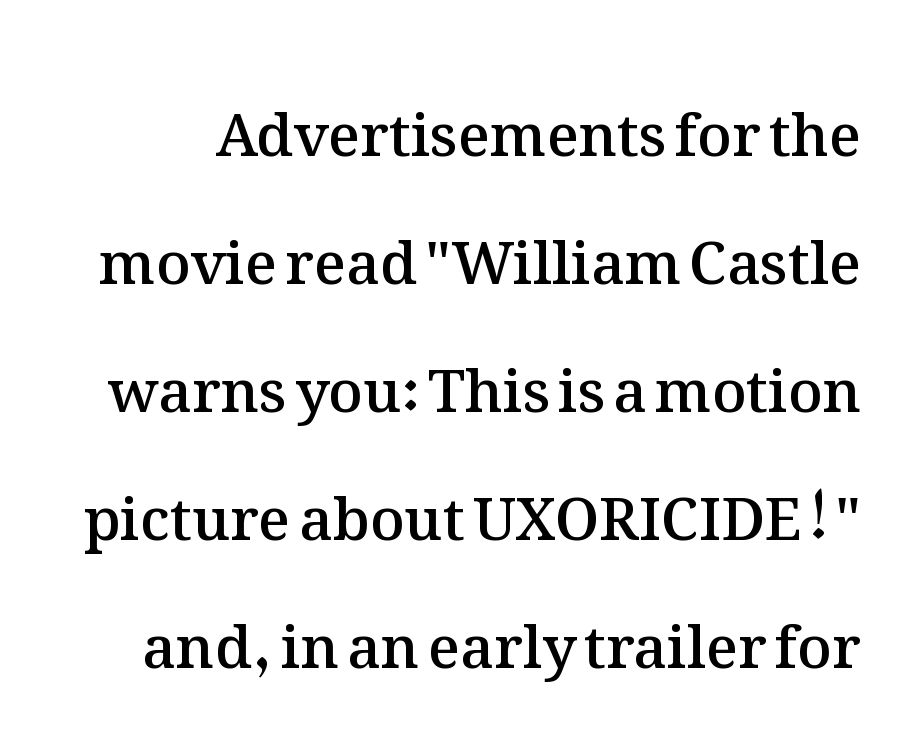
The image shows 59 px semibold type, upright; set loose line spacing (2.17x), normal letter spacing, not underlined; medium stroke contrast and a medium x-height.
